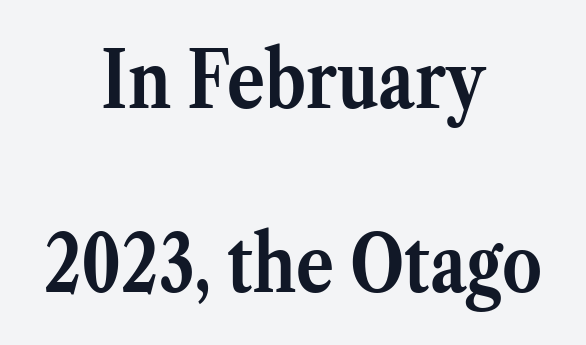
{"serif": "yes", "italic": "no", "bold": "yes", "weight": "semibold", "width": "normal", "stroke_contrast": "medium", "x_height": "medium", "monospaced": "no", "underline": "no", "align": "center", "line_spacing": "loose", "line_spacing_ratio": 2.33, "letter_spacing": "normal", "letter_spacing_em": 0.0, "glyph_px": 79}
